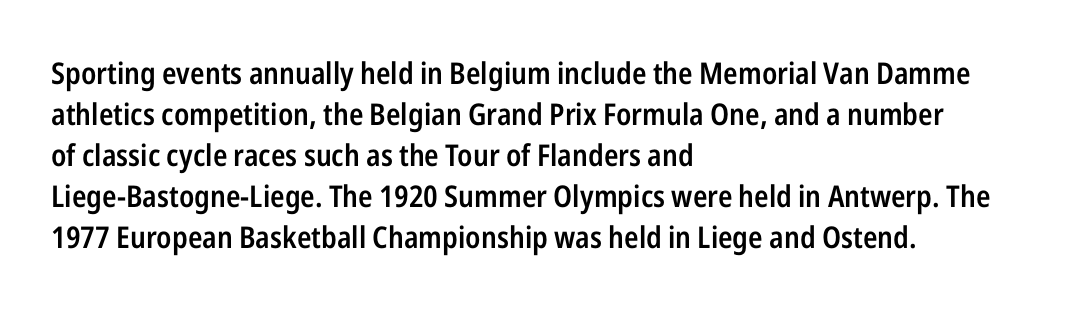
Q: Is the text bold? A: Semi-bold.
Q: Is the text italic (slanted)? A: No, it is upright.
Q: Is the typeface a serif or a sans-serif typeface? A: Sans-serif.
Q: Is the text underlined? A: No.
Q: How is the paragraph aligned? A: Left-aligned.
Q: Is the spacing between letters normal or unusually wide? A: Normal.
Q: Is the spacing between lines tight, normal or loose? A: Normal.
Q: Width (condensed, normal, or wide)? A: Condensed.
Q: Stroke contrast? A: Low.
Q: x-height? A: Medium.
Q: Monospaced? A: No.
